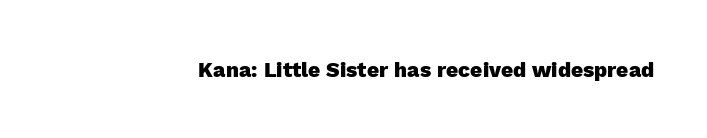
{"italic": "no", "bold": "yes", "underline": "no", "letter_spacing": "normal", "letter_spacing_em": 0.0, "glyph_px": 21}
